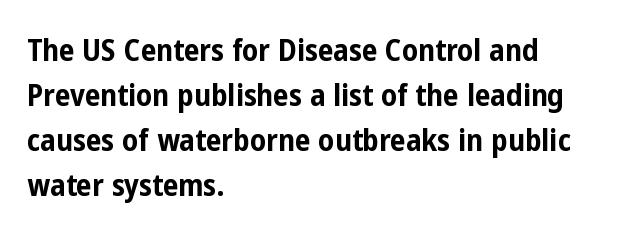
{"serif": "no", "italic": "no", "bold": "yes", "weight": "bold", "width": "condensed", "stroke_contrast": "low", "x_height": "medium", "monospaced": "no", "underline": "no", "align": "left", "line_spacing": "normal", "line_spacing_ratio": 1.45, "letter_spacing": "normal", "letter_spacing_em": 0.0, "glyph_px": 31}
